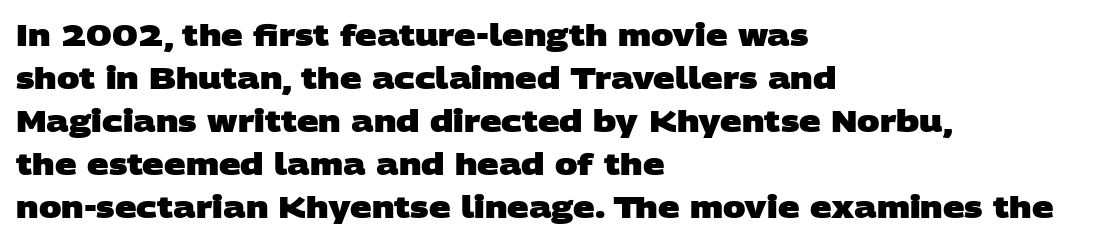
Q: Is the text bold? A: Yes.
Q: Is the typeface a serif or a sans-serif typeface? A: Sans-serif.
Q: Is the text underlined? A: No.
Q: How is the paragraph aligned? A: Left-aligned.
Q: Is the spacing between letters normal or unusually wide? A: Normal.
Q: Is the spacing between lines tight, normal or loose? A: Normal.
Q: Width (condensed, normal, or wide)? A: Wide.
Q: Stroke contrast? A: Low.
Q: x-height? A: Large.
Q: Monospaced? A: No.
